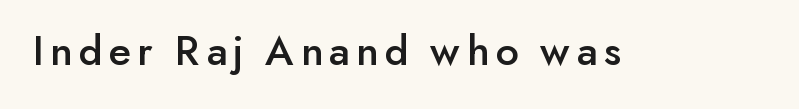
{"serif": "no", "italic": "no", "width": "normal", "stroke_contrast": "low", "x_height": "small", "monospaced": "no", "underline": "no", "glyph_px": 44}
